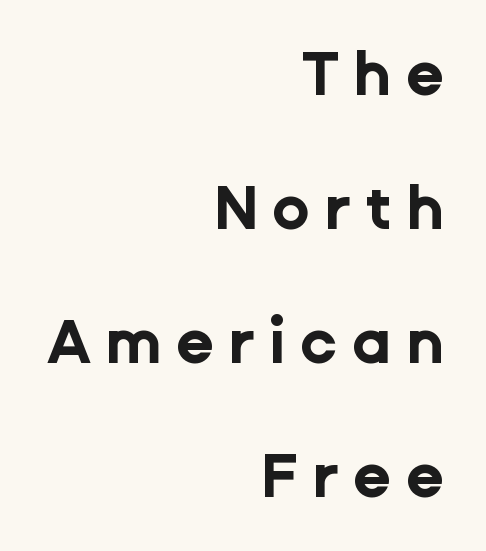
The image shows 62 px bold sans-serif type, upright; set right-aligned, loose line spacing (2.16x), unusually wide letter spacing (+0.23 em), not underlined; low stroke contrast and a medium x-height.
